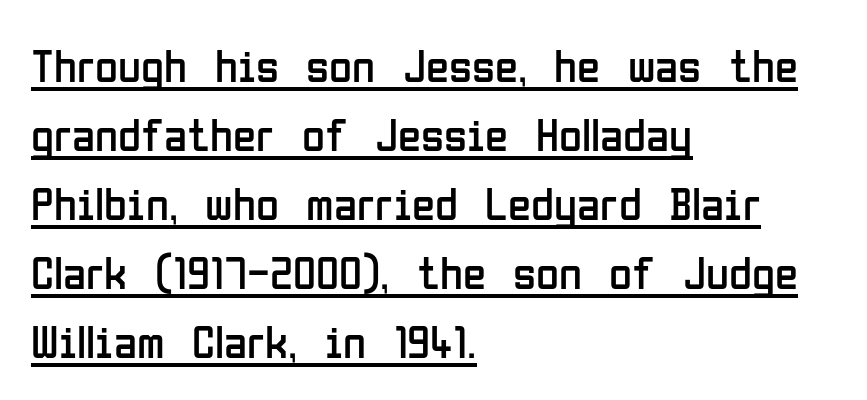
The image shows 47 px regular-weight, condensed sans-serif type, upright; set left-aligned, normal line spacing (1.47x), normal letter spacing, underlined; low stroke contrast and a medium x-height.
